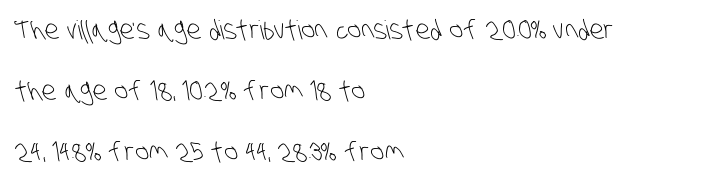
The image shows 26 px text type; set left-aligned, loose line spacing (2.35x), normal letter spacing, not underlined.
